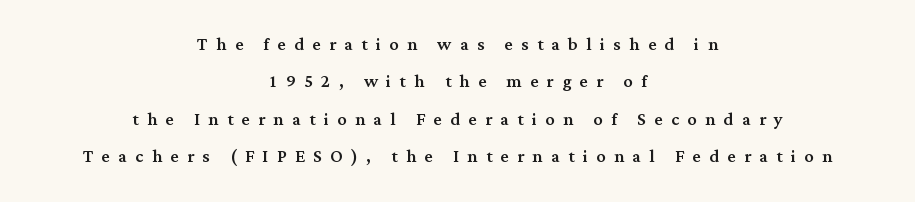
{"italic": "no", "underline": "no", "align": "center", "line_spacing": "normal", "line_spacing_ratio": 1.62, "letter_spacing": "wide", "letter_spacing_em": 0.36, "glyph_px": 23}
